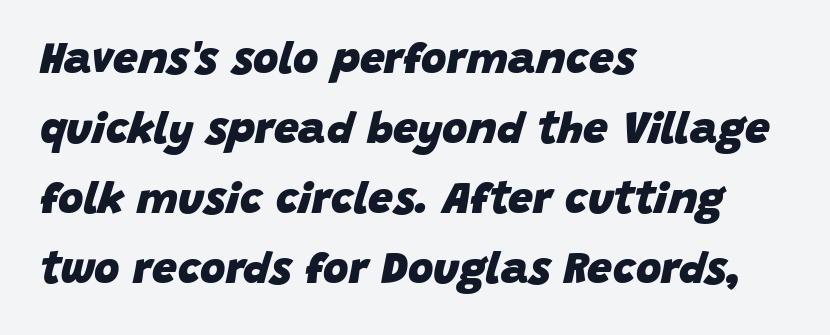
In CSS terms this would be text-align: left. This block has exactly the height ordinary leading produces. The rendering uses natural spacing where letterforms have individual widths. Looking at the ascenders, they clearly lean.
